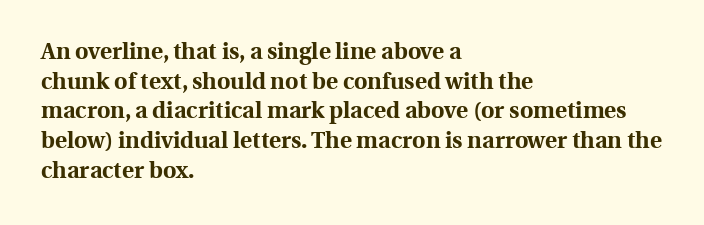
Is there any slant? The stems are plumb. Nothing unusual about the tracking: characters are spaced as the font intends. These words are printed bold, with thick strokes throughout. Evenly set lines give the paragraph a standard silhouette.
